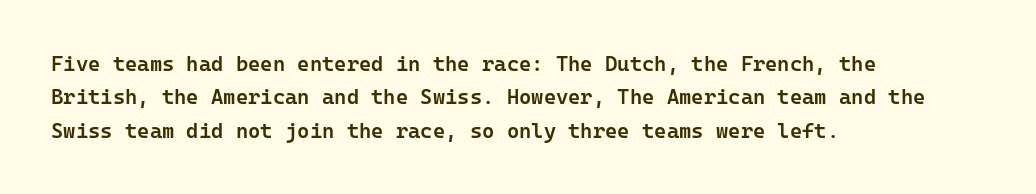
The image shows 21 px text type, upright; set left-aligned, normal line spacing (1.59x), normal letter spacing, not underlined.
